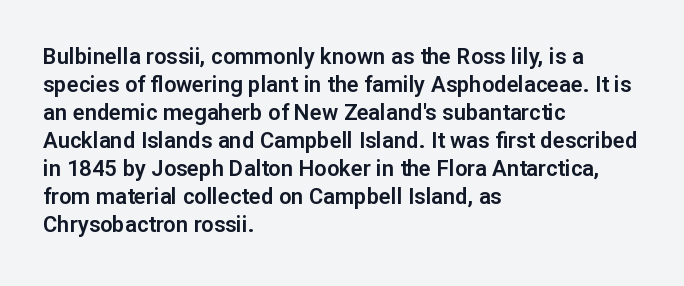
{"italic": "no", "underline": "no", "align": "left", "line_spacing": "normal", "line_spacing_ratio": 1.27, "letter_spacing": "normal", "letter_spacing_em": 0.0, "glyph_px": 22}
